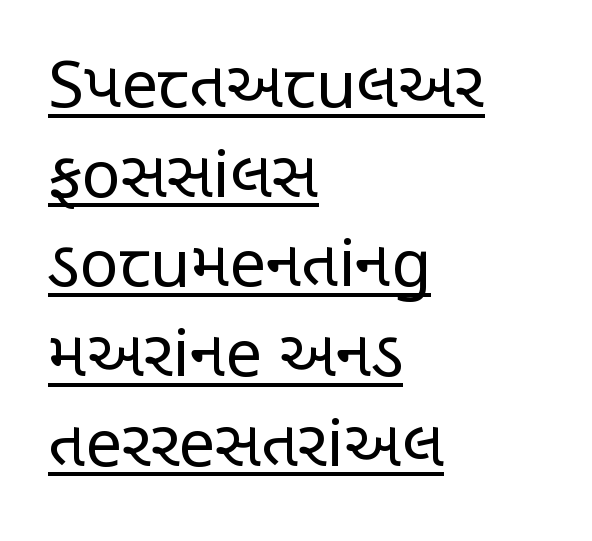
{"serif": "no", "italic": "no", "bold": "no", "weight": "regular", "width": "condensed", "stroke_contrast": "low", "x_height": "large", "monospaced": "no", "underline": "yes", "align": "left", "line_spacing": "normal", "line_spacing_ratio": 1.38, "letter_spacing": "normal", "letter_spacing_em": 0.0, "glyph_px": 65}
